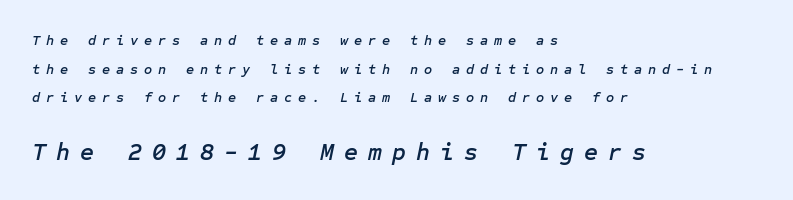
The image shows 24 px text type, italic (leaning right); set left-aligned, loose line spacing (2.05x), unusually wide letter spacing (+0.42 em), not underlined; the second (bottom) block is 1.71x larger.
